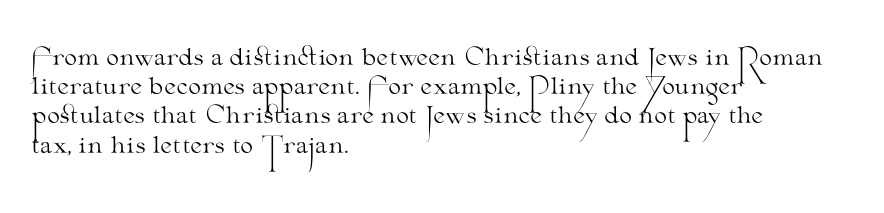
The image shows 23 px text type, upright; set left-aligned, normal line spacing (1.27x), normal letter spacing, not underlined.
